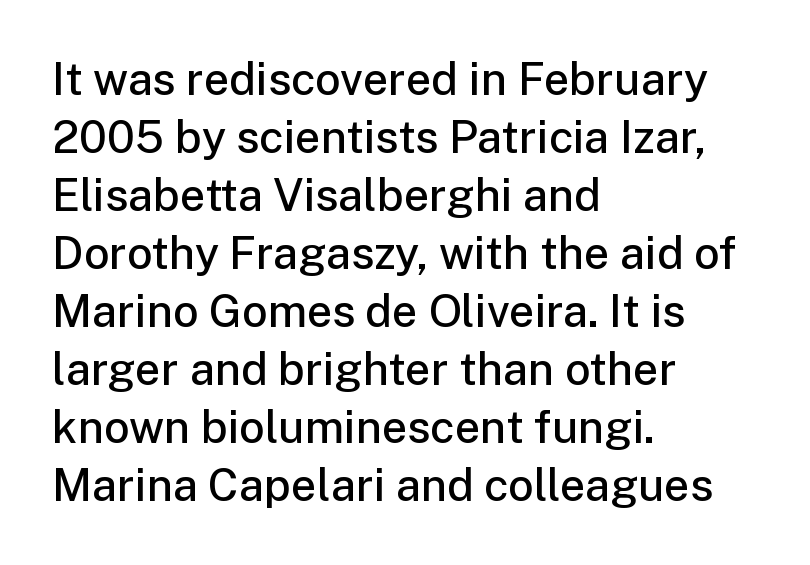
Standard letterfit; no display-style spreading of the glyphs. Leading: standard. The text block is weighted toward the left margin, trailing off unevenly rightward. Think of a printed novel: that variable character pitch is what you see here.
